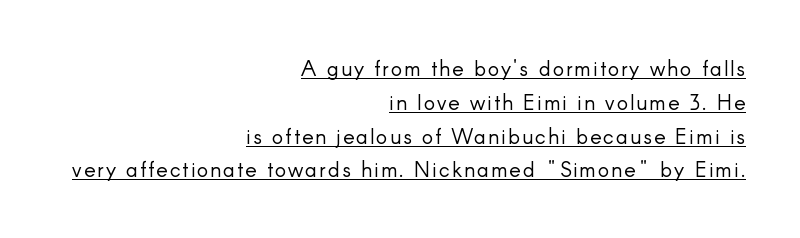
The letters stand upright; this is a roman face. The lines are quadded right. Reading down the column, the eye jumps a familiar distance to each next line. The words here are underlined.
